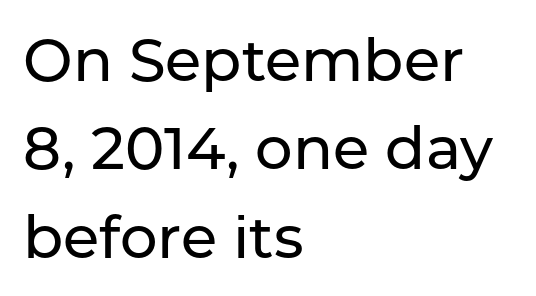
The image shows 59 px sans-serif type, upright; set left-aligned, normal line spacing (1.5x), normal letter spacing, not underlined; low stroke contrast and a medium x-height.
